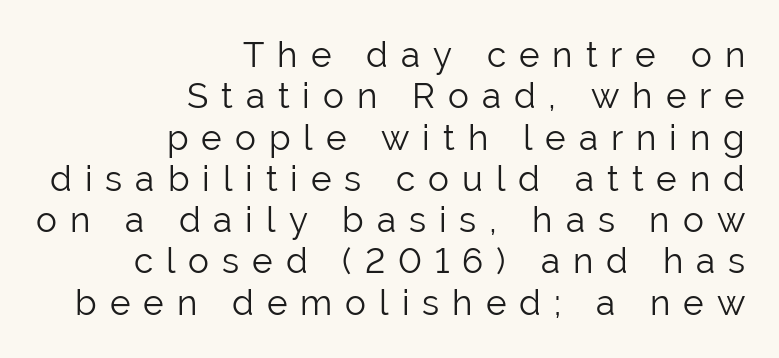
The image shows 35 px light sans-serif type, upright; set right-aligned, line spacing 1.18x, unusually wide letter spacing (+0.37 em), not underlined; low stroke contrast and a medium x-height.
